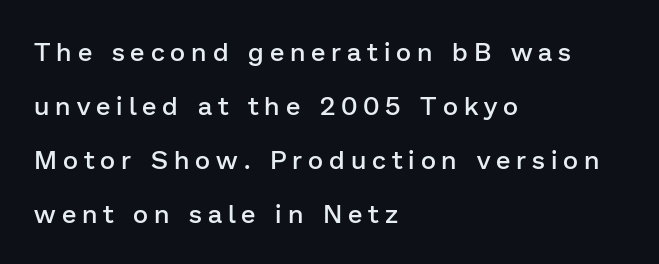
The rendering inserts visible extra space after every character. Visually the block forms a straight wall on the left and a jagged coastline on the right. Rule under the text: the space is simply empty. Slightly chunky letters — semibold, I'd say, not full bold. One glance says open: line gaps are wider than usual.
